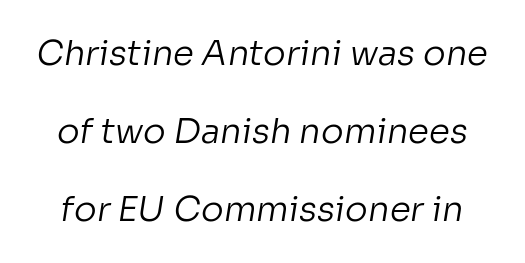
The image shows 34 px regular-weight sans-serif type; set loose line spacing (2.29x), normal letter spacing, not underlined; low stroke contrast and a medium x-height.
